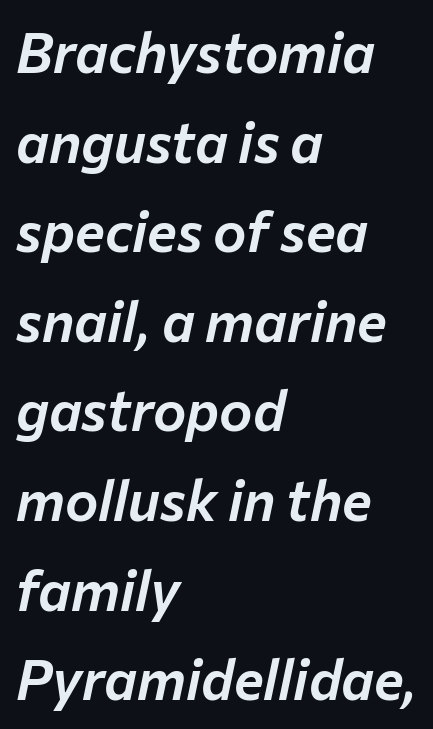
The image shows 56 px text type, italic (leaning right); set left-aligned, normal line spacing (1.6x), normal letter spacing, not underlined; low stroke contrast and a medium x-height.
